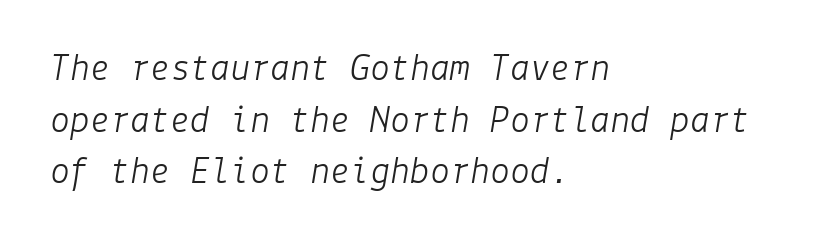
The image shows 40 px light type, italic (leaning right); set left-aligned, normal line spacing (1.29x), normal letter spacing, not underlined; low stroke contrast and a medium x-height.
